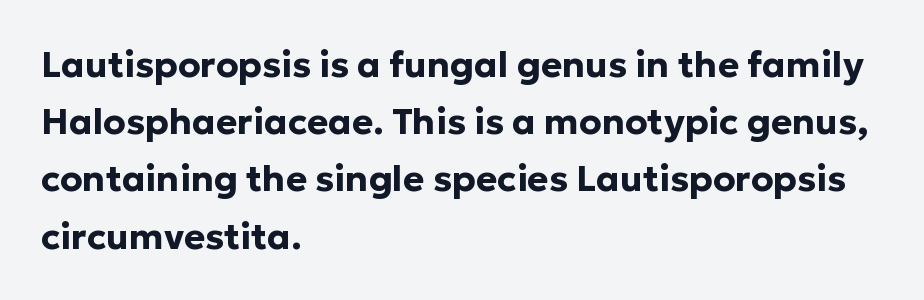
The image shows 36 px bold sans-serif type, upright; set left-aligned, normal line spacing (1.59x), normal letter spacing, not underlined; low stroke contrast and a medium x-height.
